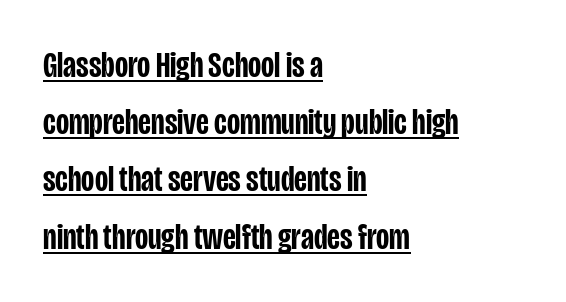
{"serif": "no", "italic": "no", "bold": "semi", "weight": "semibold", "width": "condensed", "stroke_contrast": "low", "x_height": "large", "monospaced": "no", "underline": "yes", "align": "left", "line_spacing": "normal", "line_spacing_ratio": 1.59, "letter_spacing": "normal", "letter_spacing_em": 0.0, "glyph_px": 36}
